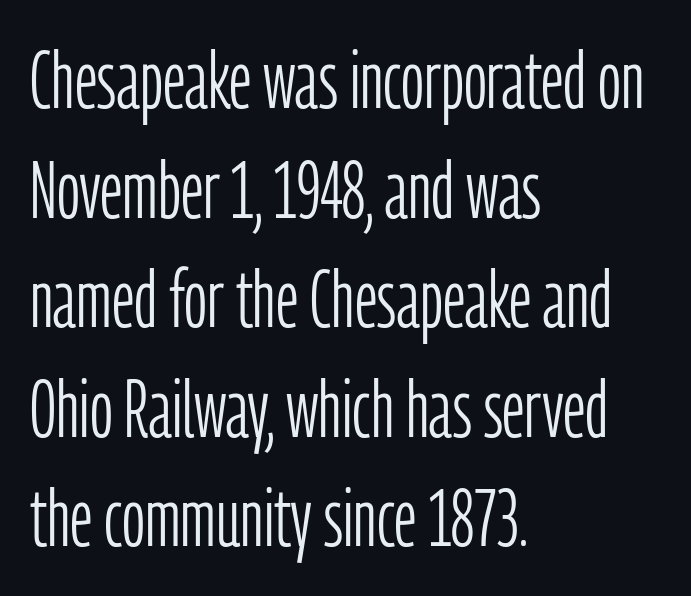
Q: Is the text bold? A: No.
Q: Is the text italic (slanted)? A: No, it is upright.
Q: Is the typeface a serif or a sans-serif typeface? A: Sans-serif.
Q: Is the text underlined? A: No.
Q: How is the paragraph aligned? A: Left-aligned.
Q: Is the spacing between letters normal or unusually wide? A: Normal.
Q: Is the spacing between lines tight, normal or loose? A: Normal.
Q: Width (condensed, normal, or wide)? A: Condensed.
Q: Stroke contrast? A: Low.
Q: x-height? A: Medium.
Q: Monospaced? A: No.
